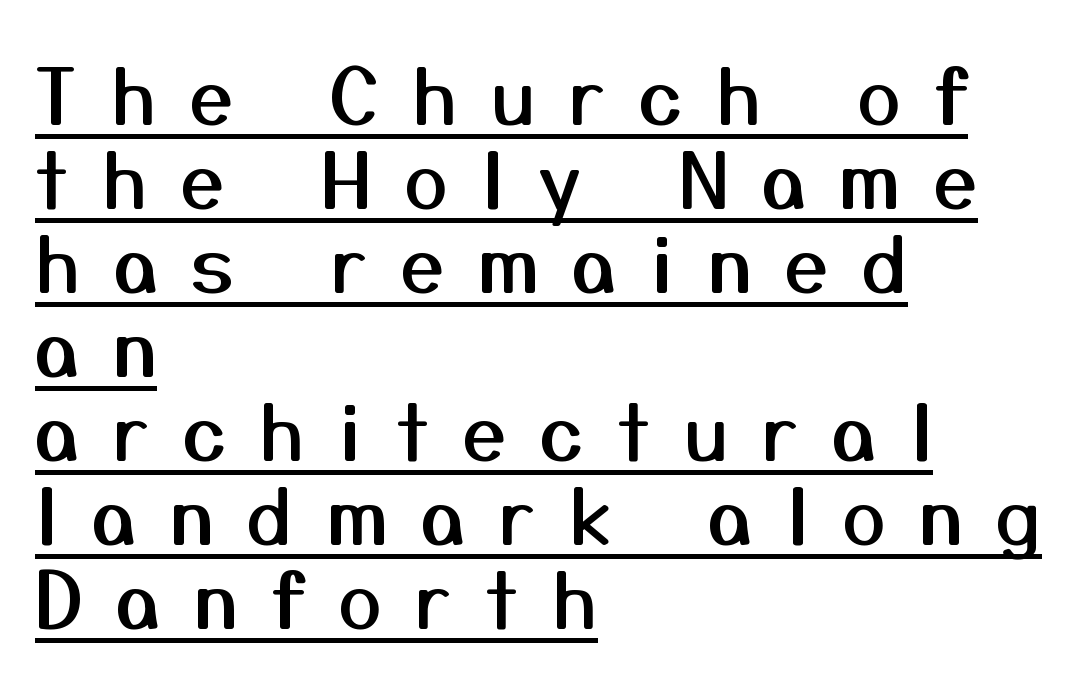
The image shows 77 px sans-serif type, upright; set left-aligned, tight line spacing (1.09x), unusually wide letter spacing (+0.44 em), underlined; medium stroke contrast and a medium x-height.
